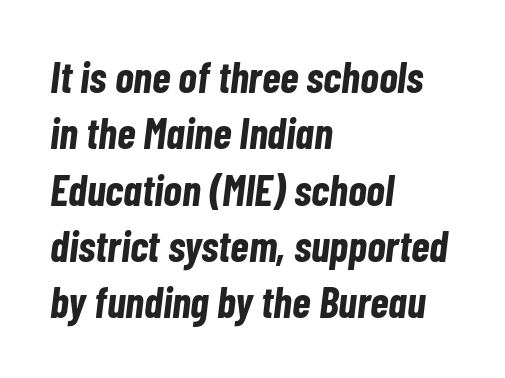
Q: Is the text bold? A: Yes.
Q: Is the text italic (slanted)? A: Yes, it leans right by about 7 degrees.
Q: Is the text underlined? A: No.
Q: How is the paragraph aligned? A: Left-aligned.
Q: Is the spacing between letters normal or unusually wide? A: Normal.
Q: Is the spacing between lines tight, normal or loose? A: Normal.
Q: Width (condensed, normal, or wide)? A: Condensed.
Q: Stroke contrast? A: Low.
Q: x-height? A: Medium.
Q: Monospaced? A: No.
